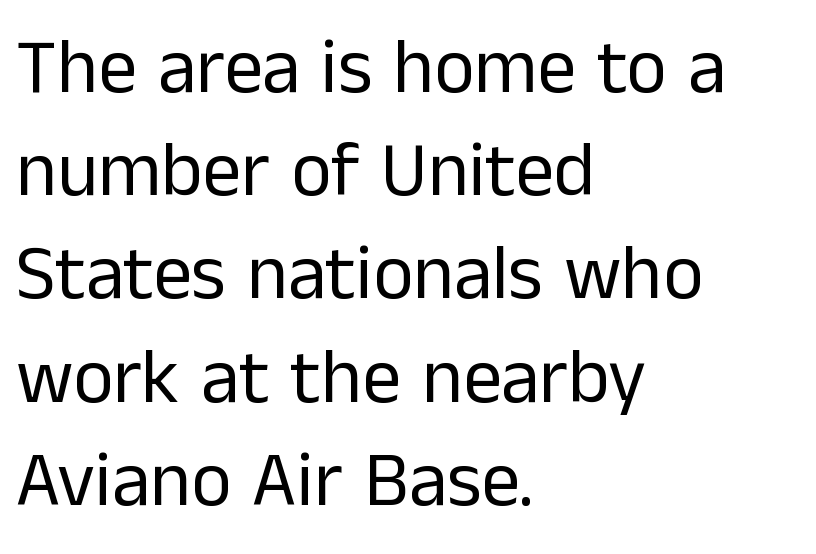
The image shows 77 px regular-weight sans-serif type, upright; set left-aligned, normal line spacing (1.34x), normal letter spacing, not underlined; low stroke contrast and a medium x-height.
